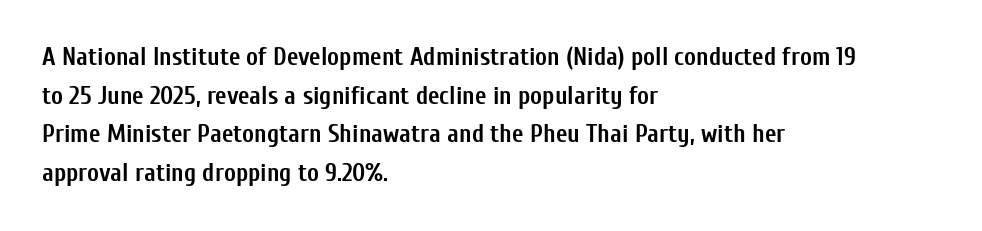
{"italic": "no", "bold": "yes", "underline": "no", "align": "left", "line_spacing": "normal", "line_spacing_ratio": 1.55, "letter_spacing": "normal", "letter_spacing_em": 0.0, "glyph_px": 25}
